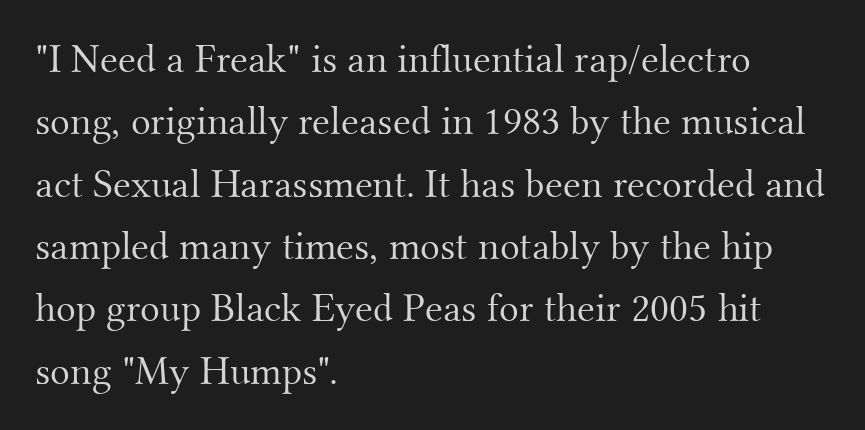
The image shows 41 px light serif type, upright; set left-aligned, normal line spacing (1.52x), normal letter spacing, not underlined; medium stroke contrast and a small x-height.
